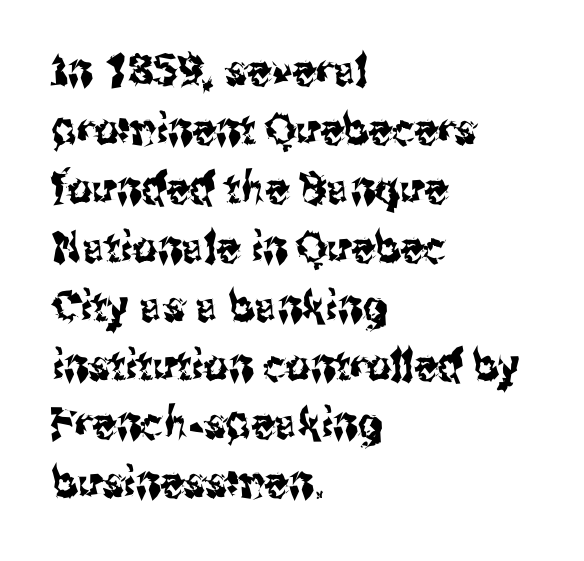
{"serif": "no", "italic": "no", "width": "condensed", "stroke_contrast": "medium", "x_height": "medium", "monospaced": "no", "underline": "no", "align": "left", "line_spacing": "normal", "line_spacing_ratio": 1.37, "letter_spacing": "normal", "letter_spacing_em": 0.0, "glyph_px": 43}
